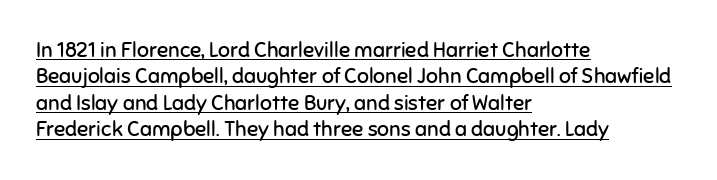
This sample is left-justified, so line endings fall wherever the words run out. How would I describe the line gaps? Plain and ordinary. A typesetter would call this zero additional tracking. Italic? Not at all — the glyphs are vertical. Heft: none added — not bold. Honestly, the underline is the first thing you notice here.
